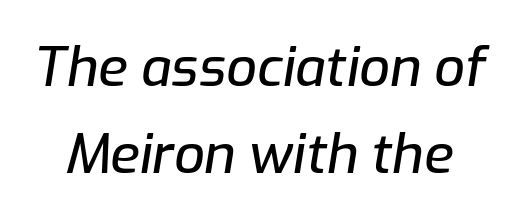
{"italic": "yes", "lean": "right", "slant_degrees": 9, "width": "normal", "stroke_contrast": "low", "x_height": "medium", "monospaced": "no", "underline": "no", "line_spacing": "normal", "line_spacing_ratio": 1.62, "letter_spacing": "normal", "letter_spacing_em": 0.0, "glyph_px": 54}
